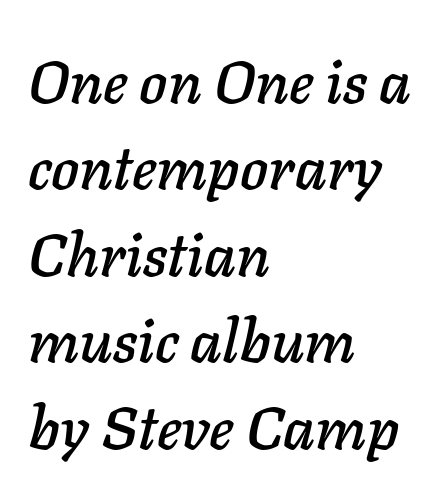
The image shows 60 px text type, italic (leaning right); set left-aligned, normal line spacing (1.44x), normal letter spacing, not underlined; low stroke contrast and a medium x-height.
